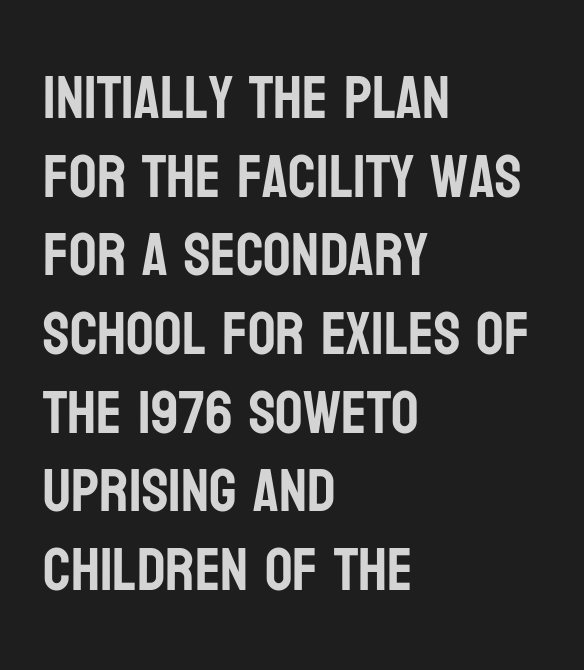
Spacing verdict: proportional, widths tailored to each character. Observe the ordinary spacing: letters are neighbours, not strangers. Each row of text sits above clean, open space. Italic: no, the glyphs are upright roman. Horizontal bands of white between lines are of average thickness. Notice how the passage keeps a crisp vertical edge on the left only.
